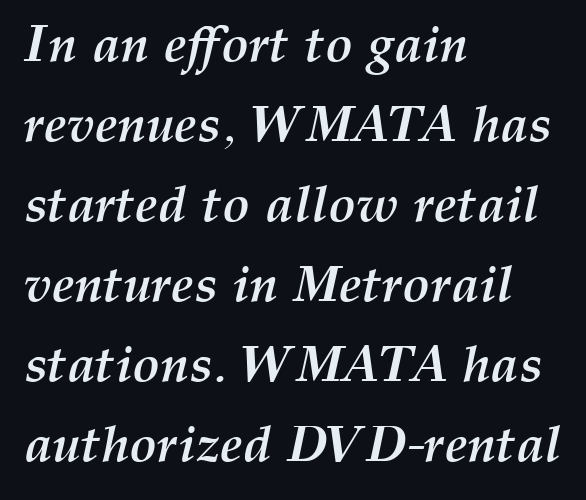
The image shows 51 px semibold type, italic (leaning right); set left-aligned, normal line spacing (1.57x), normal letter spacing, not underlined; medium stroke contrast and a medium x-height.
